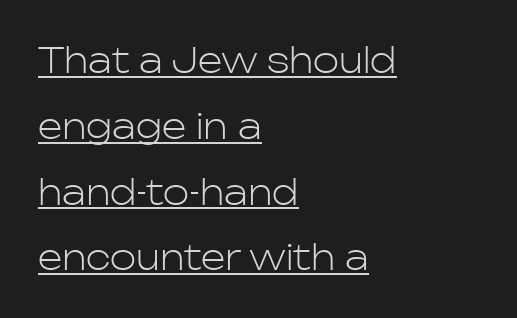
{"serif": "no", "italic": "no", "bold": "no", "weight": "light", "width": "normal", "stroke_contrast": "low", "x_height": "medium", "monospaced": "no", "underline": "yes", "align": "left", "line_spacing_ratio": 1.88, "letter_spacing": "normal", "letter_spacing_em": 0.0, "glyph_px": 35}
